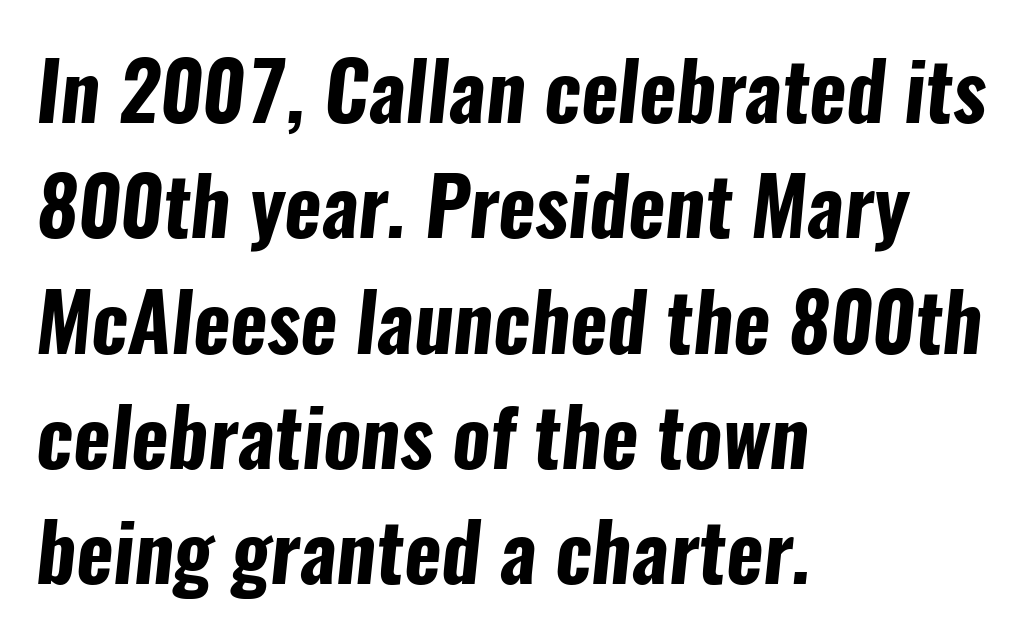
The line texture is even and compact thanks to regular tracking. Horizontal alignment here is leftward, the default for most running prose. Plenty of ink on the page — the face is bold. Summary of vertical rhythm: regular, with standard interline spacing. Look at the bottom of the vertical strokes: they stop flat, with no serifs.
